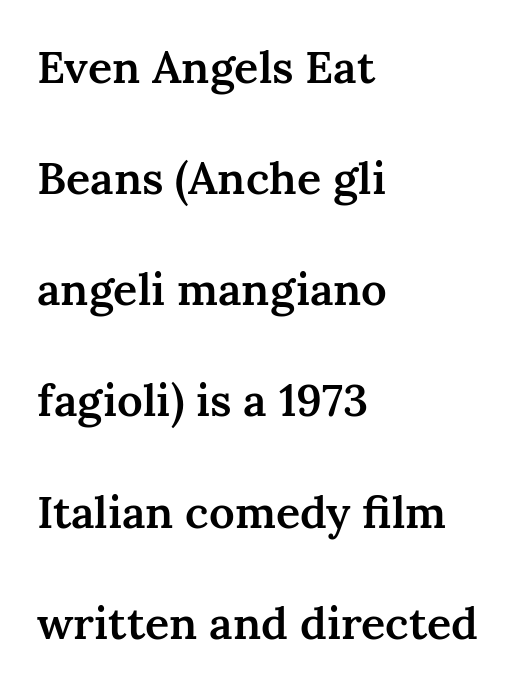
{"serif": "yes", "italic": "no", "bold": "semi", "weight": "semibold", "width": "normal", "stroke_contrast": "medium", "x_height": "medium", "monospaced": "no", "underline": "no", "align": "left", "line_spacing": "loose", "line_spacing_ratio": 2.47, "letter_spacing": "normal", "letter_spacing_em": 0.0, "glyph_px": 45}
